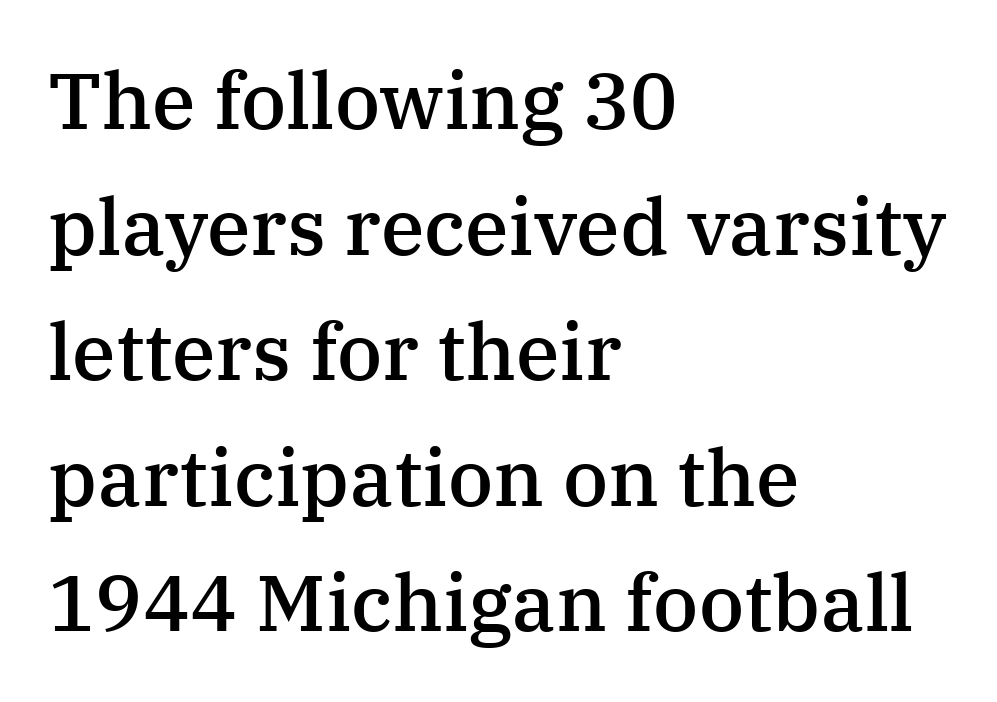
A typesetter would call this proportional, since set widths differ per character. The string is rendered with underlining switched off. The leading is moderate, giving the passage an even texture. How heavy is the stroke? Medium-heavy — a semibold, shy of bold. Yep, those are serifs on the letters. Leftover space on each line is placed entirely after the last word.
